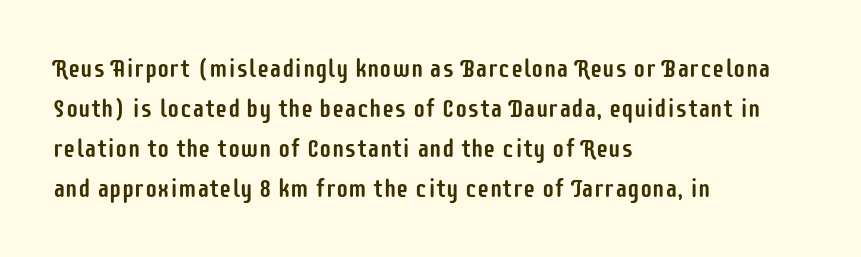
{"italic": "no", "underline": "no", "align": "left", "line_spacing": "normal", "line_spacing_ratio": 1.6, "letter_spacing": "normal", "letter_spacing_em": 0.0, "glyph_px": 25}
